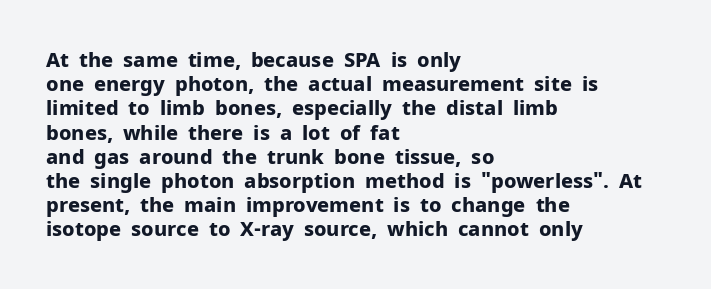
Q: Is the text bold? A: Yes.
Q: Is the text italic (slanted)? A: No, it is upright.
Q: Is the text underlined? A: No.
Q: How is the paragraph aligned? A: Left-aligned.
Q: Is the spacing between letters normal or unusually wide? A: Normal.
